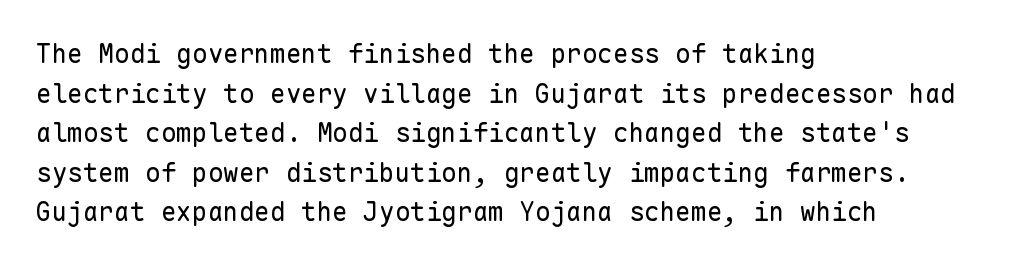
The block of text has a typical density, with ordinary space between rows. The line texture is even and compact thanks to regular tracking. Nothing heavy about these letters — not bold at all. Which margin do the lines hug? The left one — the right edge is uneven.
